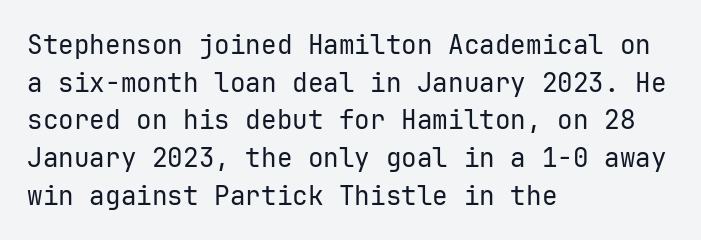
The image shows 26 px text type, upright; set left-aligned, normal line spacing (1.45x), normal letter spacing, not underlined.
